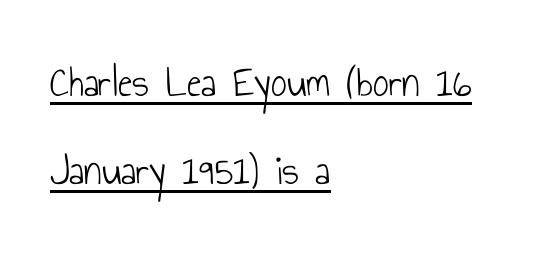
Summary of vertical rhythm: relaxed, with wide interline spacing. Spacing verdict: proportional, widths tailored to each character. Compared with a typical body face, this is equally light or lighter still. The ragged edge is on the right, which tells us the setting is flush left. The rendering shows plain stroke endings on the letterforms — a sans-serif design. This sample uses plain, unmodified letter spacing.
